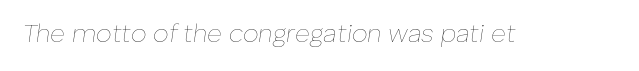
{"italic": "yes", "lean": "right", "slant_degrees": 8, "bold": "no", "underline": "no", "letter_spacing": "normal", "letter_spacing_em": 0.0, "glyph_px": 25}
